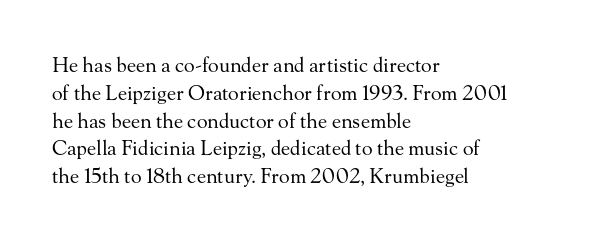
{"italic": "no", "bold": "no", "underline": "no", "align": "left", "line_spacing": "normal", "line_spacing_ratio": 1.39, "letter_spacing": "normal", "letter_spacing_em": 0.0, "glyph_px": 20}
